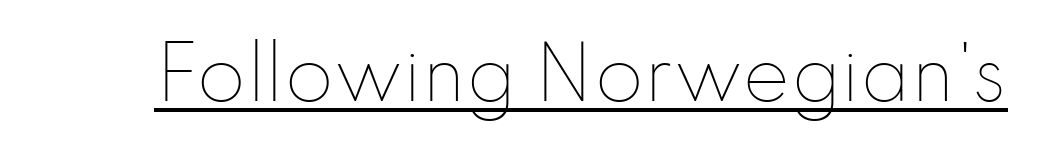
Q: Is the text bold? A: No.
Q: Is the text italic (slanted)? A: No, it is upright.
Q: Is the text underlined? A: Yes.
Q: Is the spacing between letters normal or unusually wide? A: Normal.
Q: Width (condensed, normal, or wide)? A: Normal.
Q: Stroke contrast? A: Low.
Q: x-height? A: Small.
Q: Monospaced? A: No.
